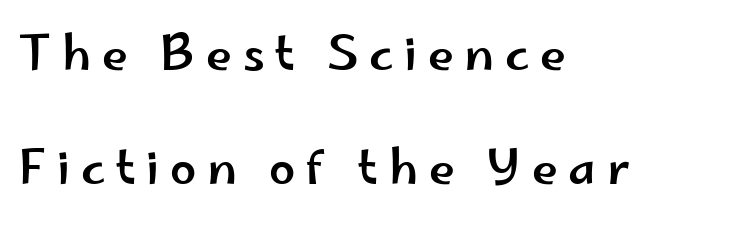
{"serif": "no", "italic": "no", "width": "wide", "stroke_contrast": "low", "x_height": "small", "monospaced": "no", "underline": "no", "align": "left", "line_spacing": "loose", "line_spacing_ratio": 2.43, "letter_spacing": "wide", "letter_spacing_em": 0.23, "glyph_px": 47}
